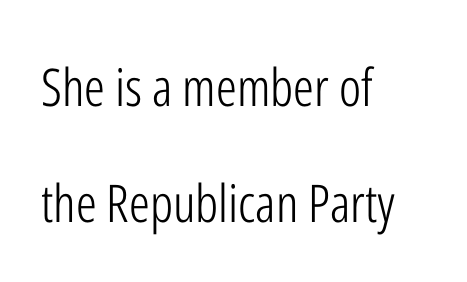
Q: Is the text bold? A: No.
Q: Is the text italic (slanted)? A: No, it is upright.
Q: Is the typeface a serif or a sans-serif typeface? A: Sans-serif.
Q: Is the text underlined? A: No.
Q: How is the paragraph aligned? A: Left-aligned.
Q: Is the spacing between letters normal or unusually wide? A: Normal.
Q: Is the spacing between lines tight, normal or loose? A: Loose.
Q: Width (condensed, normal, or wide)? A: Condensed.
Q: Stroke contrast? A: Low.
Q: x-height? A: Medium.
Q: Monospaced? A: No.
